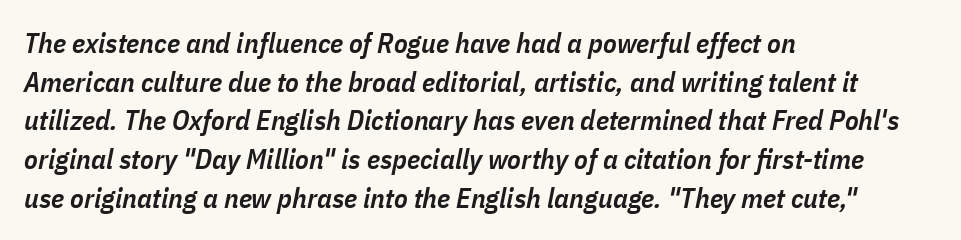
Q: Is the text bold? A: Semi-bold.
Q: Is the text italic (slanted)? A: Yes, it leans right by about 11 degrees.
Q: Is the text underlined? A: No.
Q: How is the paragraph aligned? A: Left-aligned.
Q: Is the spacing between letters normal or unusually wide? A: Normal.
Q: Is the spacing between lines tight, normal or loose? A: Normal.
Q: Width (condensed, normal, or wide)? A: Condensed.
Q: Stroke contrast? A: Low.
Q: x-height? A: Medium.
Q: Monospaced? A: No.
